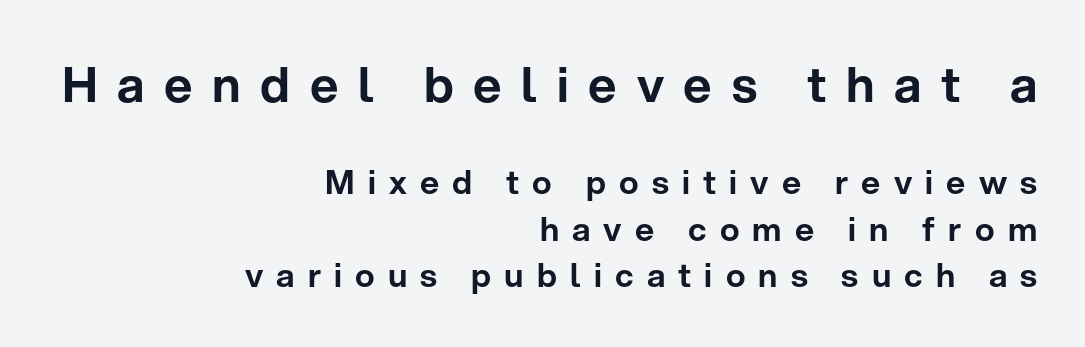
Each letter keeps its own natural width here, so spacing adapts to shape. Horizontal bands of white between lines are of average thickness. These lines are composed in type without serifs. In terms of letterspacing, this is a distinctly airy, spread setting. Line ends are locked; line starts wander. The type sits square on the baseline with zero lean.
